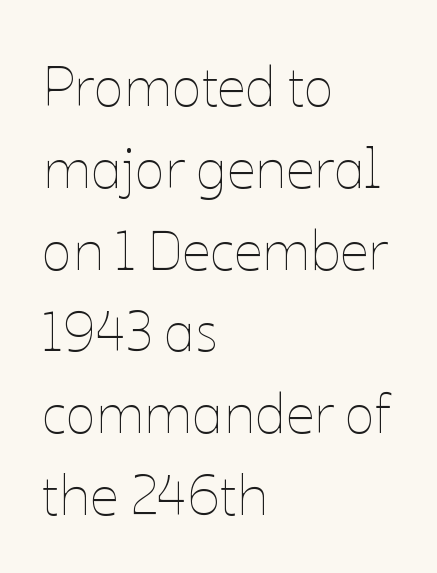
{"italic": "no", "bold": "no", "weight": "thin", "width": "normal", "stroke_contrast": "low", "x_height": "medium", "monospaced": "no", "underline": "no", "align": "left", "line_spacing": "normal", "line_spacing_ratio": 1.46, "letter_spacing": "normal", "letter_spacing_em": 0.0, "glyph_px": 56}
